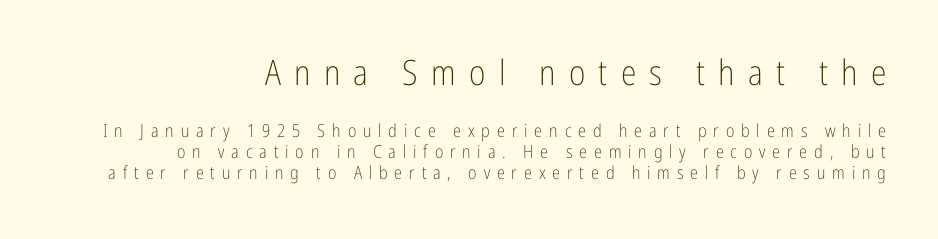
The image shows 35 px light, condensed sans-serif type, upright; set tight line spacing (1.15x), unusually wide letter spacing (+0.38 em), not underlined; the first (top) block is 1.94x larger; low stroke contrast and a medium x-height.
